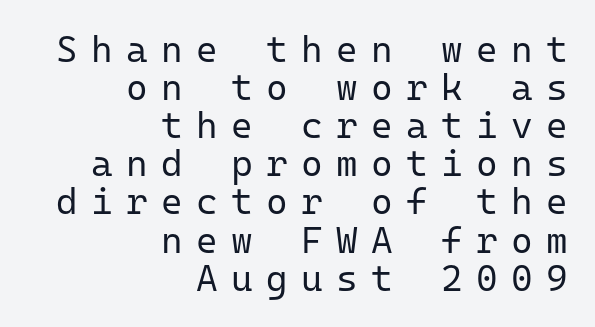
The image shows 37 px regular-weight sans-serif type, upright, monospaced; set right-aligned, tight line spacing (1.03x), unusually wide letter spacing (+0.36 em), not underlined; low stroke contrast and a medium x-height.
